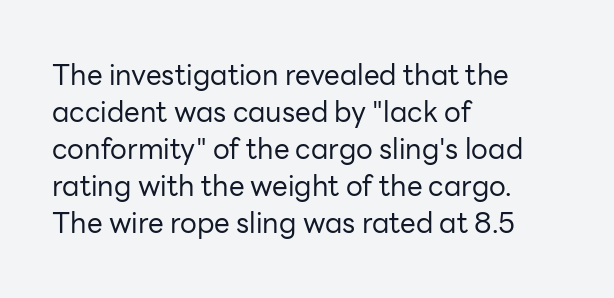
Tracking value appears to be zero — textbook default spacing. The specimen reads as upright at a glance. The passage shown is typeset with a sans-serif family. The area under the type is left untouched.
